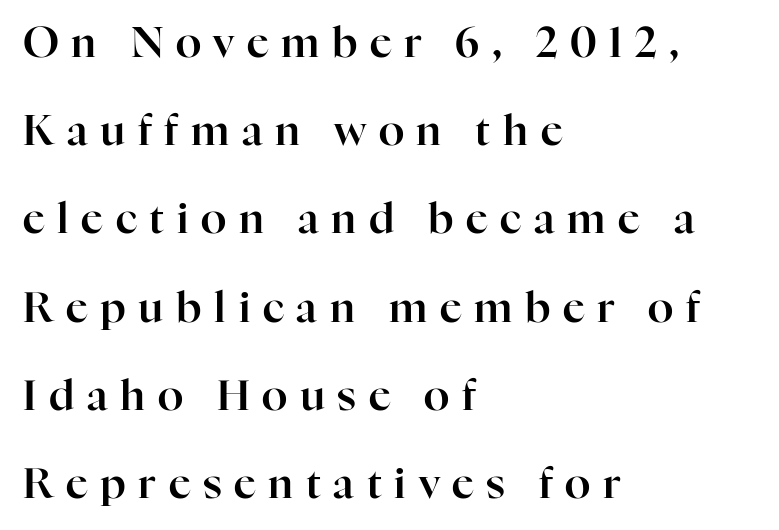
{"serif": "yes", "italic": "no", "width": "normal", "stroke_contrast": "high", "x_height": "medium", "monospaced": "no", "underline": "no", "align": "left", "line_spacing": "loose", "line_spacing_ratio": 2.1, "letter_spacing": "wide", "letter_spacing_em": 0.3, "glyph_px": 42}
